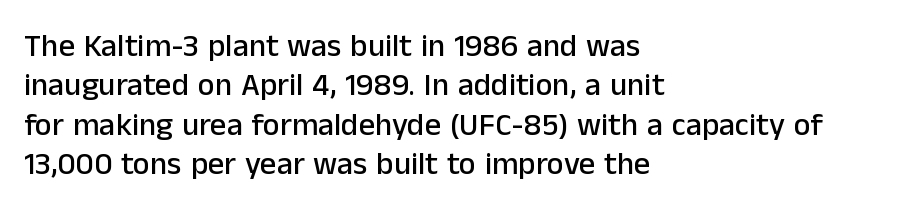
{"serif": "no", "italic": "no", "width": "normal", "stroke_contrast": "low", "x_height": "medium", "monospaced": "no", "underline": "no", "align": "left", "line_spacing_ratio": 1.23, "letter_spacing": "normal", "letter_spacing_em": 0.0, "glyph_px": 32}
